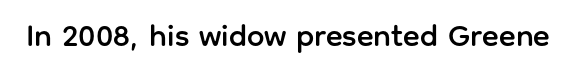
{"serif": "no", "italic": "no", "width": "normal", "stroke_contrast": "low", "x_height": "medium", "monospaced": "no", "underline": "no", "letter_spacing": "normal", "letter_spacing_em": 0.0, "glyph_px": 31}
